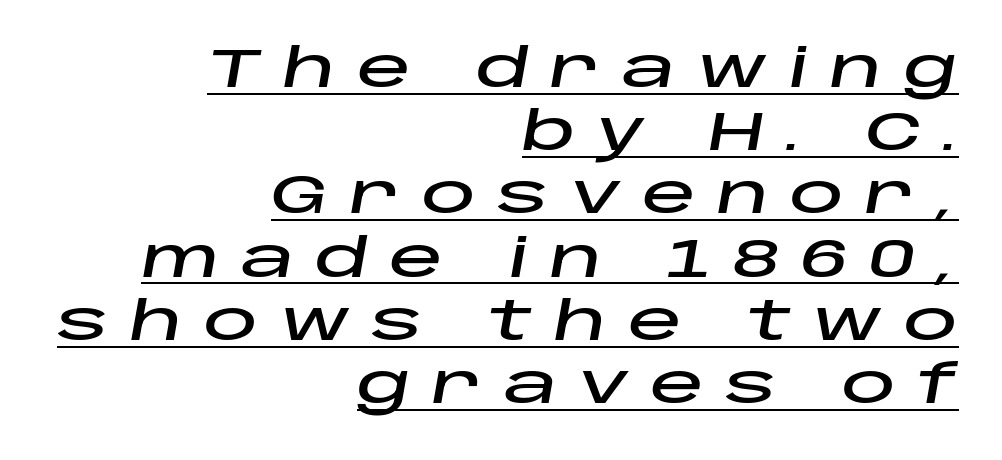
Q: Is the text italic (slanted)? A: Yes, it leans right by about 10 degrees.
Q: Is the text underlined? A: Yes.
Q: How is the paragraph aligned? A: Right-aligned.
Q: Is the spacing between letters normal or unusually wide? A: Unusually wide.
Q: Width (condensed, normal, or wide)? A: Wide.
Q: Stroke contrast? A: Low.
Q: x-height? A: Large.
Q: Monospaced? A: No.
